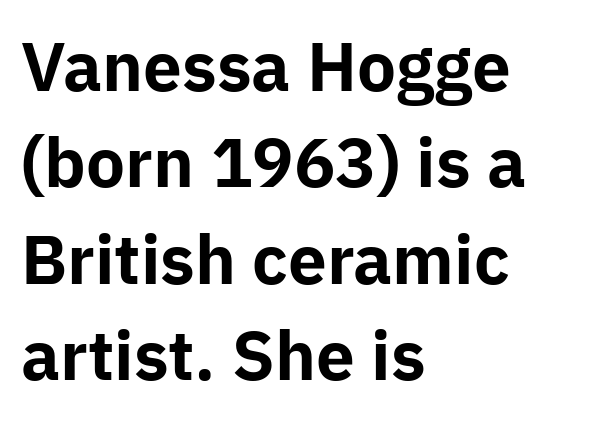
Q: Is the text bold? A: Yes.
Q: Is the text italic (slanted)? A: No, it is upright.
Q: Is the typeface a serif or a sans-serif typeface? A: Sans-serif.
Q: Is the text underlined? A: No.
Q: How is the paragraph aligned? A: Left-aligned.
Q: Is the spacing between letters normal or unusually wide? A: Normal.
Q: Is the spacing between lines tight, normal or loose? A: Normal.
Q: Width (condensed, normal, or wide)? A: Normal.
Q: Stroke contrast? A: Low.
Q: x-height? A: Medium.
Q: Monospaced? A: No.
